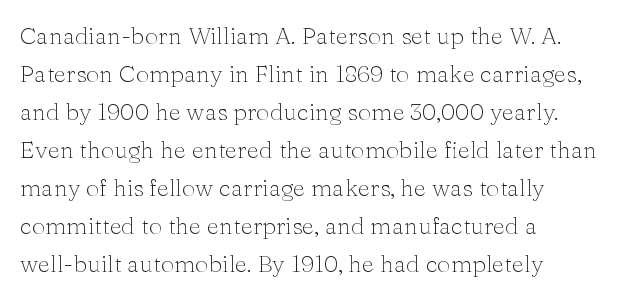
Caption: standard tracking, unaltered. How would I describe the line gaps? Plain and ordinary. Notice how the stems are strictly vertical — no italics here. The typeface has the unassuming heft of standard copy or less. The lines are quadded left.
